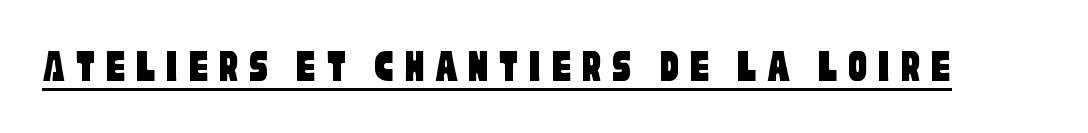
The image shows 48 px condensed sans-serif type; set unusually wide letter spacing (+0.21 em), underlined; low stroke contrast and a large x-height.
